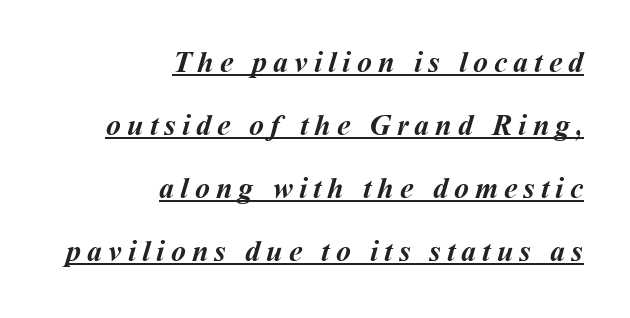
The image shows 30 px semibold type; set right-aligned, loose line spacing (2.1x), unusually wide letter spacing (+0.2 em), underlined; medium stroke contrast and a medium x-height.
